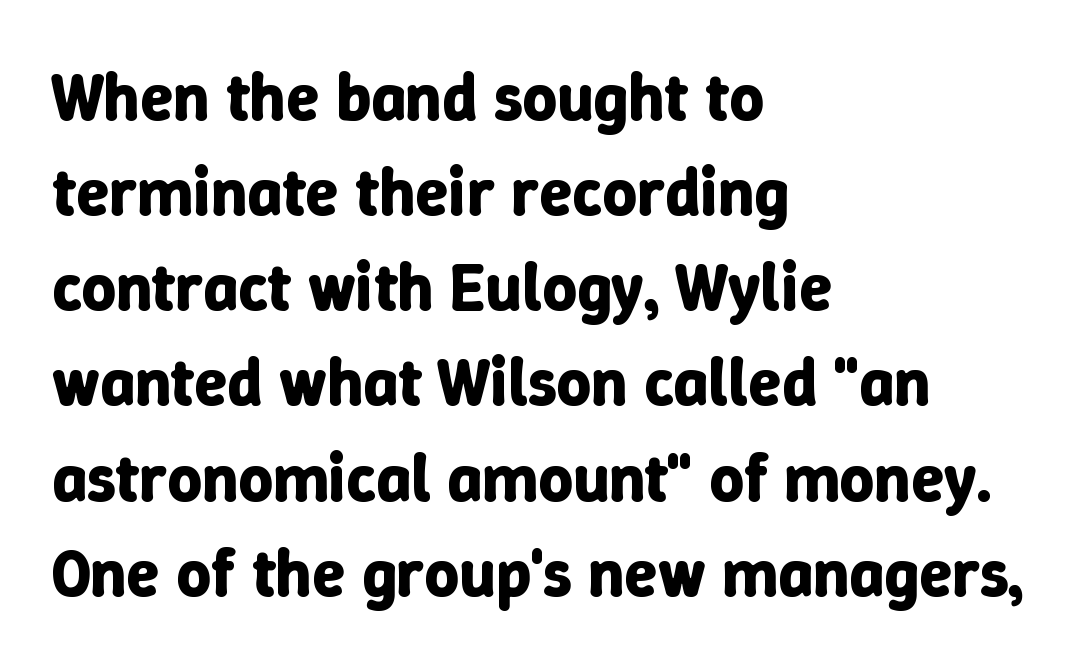
Q: Is the text bold? A: Yes.
Q: Is the text italic (slanted)? A: No, it is upright.
Q: Is the text underlined? A: No.
Q: How is the paragraph aligned? A: Left-aligned.
Q: Is the spacing between letters normal or unusually wide? A: Normal.
Q: Is the spacing between lines tight, normal or loose? A: Normal.
Q: Width (condensed, normal, or wide)? A: Normal.
Q: Stroke contrast? A: Low.
Q: x-height? A: Medium.
Q: Monospaced? A: No.
